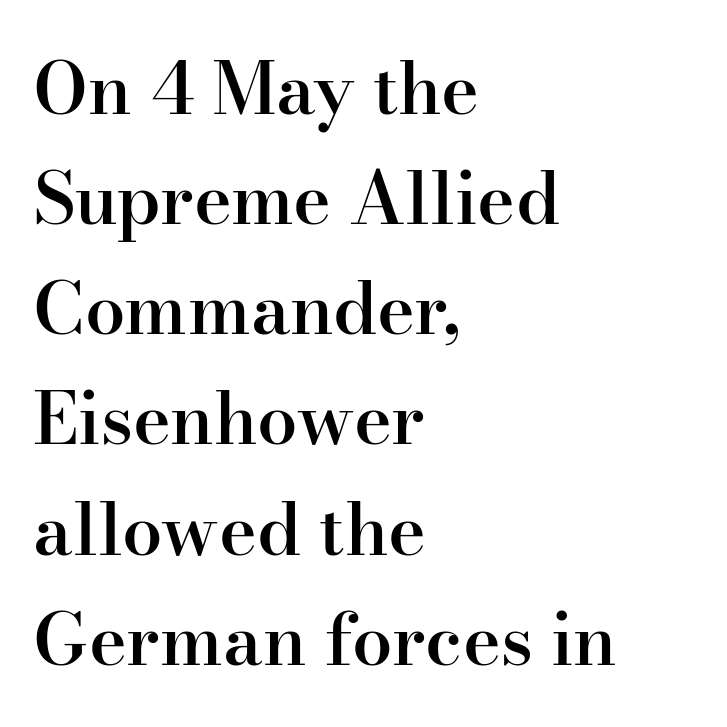
Q: Is the text bold? A: Semi-bold.
Q: Is the text italic (slanted)? A: No, it is upright.
Q: Is the typeface a serif or a sans-serif typeface? A: Serif.
Q: Is the text underlined? A: No.
Q: How is the paragraph aligned? A: Left-aligned.
Q: Is the spacing between letters normal or unusually wide? A: Normal.
Q: Is the spacing between lines tight, normal or loose? A: Normal.
Q: Width (condensed, normal, or wide)? A: Normal.
Q: Stroke contrast? A: High.
Q: x-height? A: Small.
Q: Monospaced? A: No.
